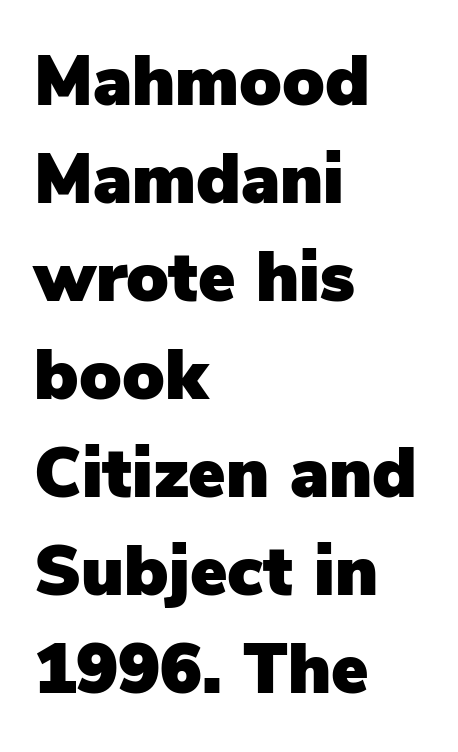
Type style note: lacks serifs. Every character sits straight up, as roman type does. The passage shown has conventional tracking throughout. A clean baseline with only descenders dipping below it. The vertical gap from one line to the next is medium.
